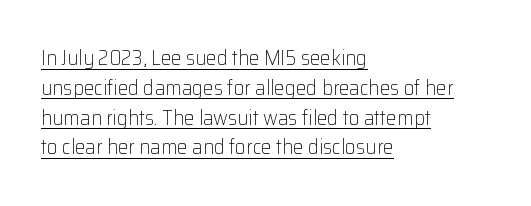
{"italic": "no", "bold": "no", "underline": "yes", "align": "left", "line_spacing": "normal", "line_spacing_ratio": 1.42, "letter_spacing": "normal", "letter_spacing_em": 0.0, "glyph_px": 21}
